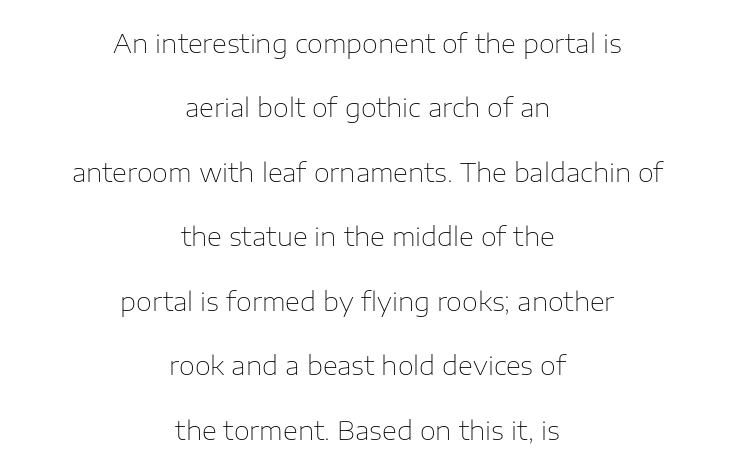
Q: Is the text bold? A: No.
Q: Is the text italic (slanted)? A: No, it is upright.
Q: Is the text underlined? A: No.
Q: How is the paragraph aligned? A: Centered.
Q: Is the spacing between letters normal or unusually wide? A: Normal.
Q: Is the spacing between lines tight, normal or loose? A: Loose.
